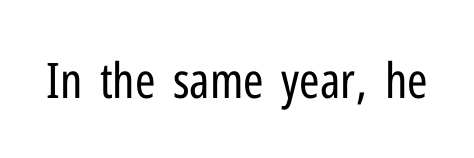
Typographically, this falls in the sans-serif category. Posture: vertical. You could not count columns in this text — the font is proportionally spaced. This rendering features lettering with no underline. The cut favours lightness, reaching ordinary text weight at its darkest. Standard letterfit; no display-style spreading of the glyphs.
